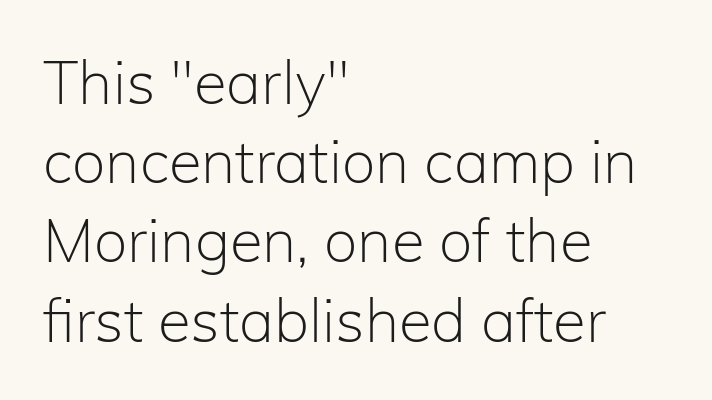
The image shows 60 px light sans-serif type, upright; set left-aligned, normal line spacing (1.32x), normal letter spacing, not underlined; low stroke contrast and a medium x-height.
